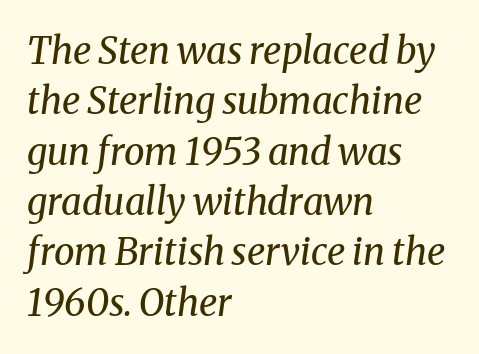
{"serif": "yes", "italic": "yes", "lean": "right", "slant_degrees": 8, "bold": "no", "weight": "regular", "width": "normal", "stroke_contrast": "medium", "x_height": "medium", "monospaced": "no", "underline": "no", "align": "left", "line_spacing": "normal", "line_spacing_ratio": 1.36, "letter_spacing": "normal", "letter_spacing_em": 0.0, "glyph_px": 37}
